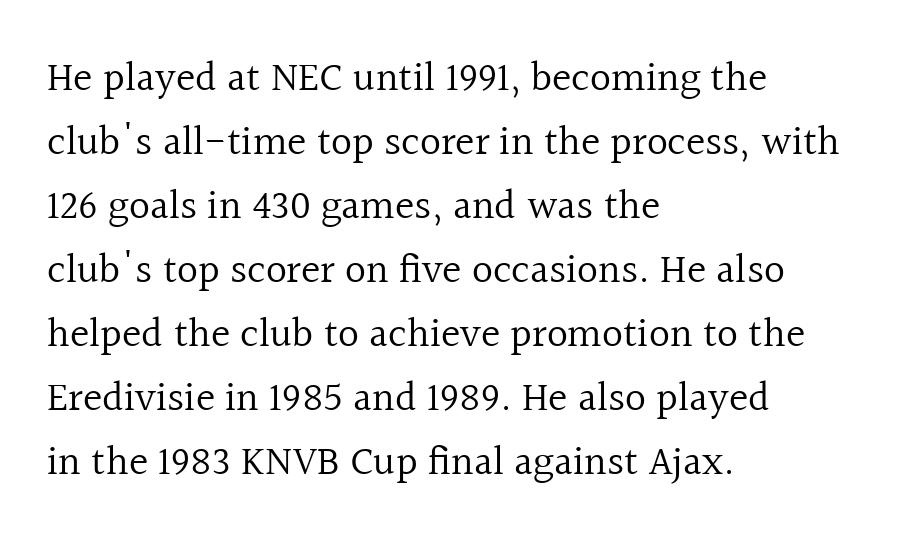
Q: Is the text bold? A: No.
Q: Is the text italic (slanted)? A: No, it is upright.
Q: Is the typeface a serif or a sans-serif typeface? A: Serif.
Q: Is the text underlined? A: No.
Q: How is the paragraph aligned? A: Left-aligned.
Q: Is the spacing between letters normal or unusually wide? A: Normal.
Q: Is the spacing between lines tight, normal or loose? A: Normal.
Q: Width (condensed, normal, or wide)? A: Normal.
Q: x-height? A: Medium.
Q: Monospaced? A: No.
